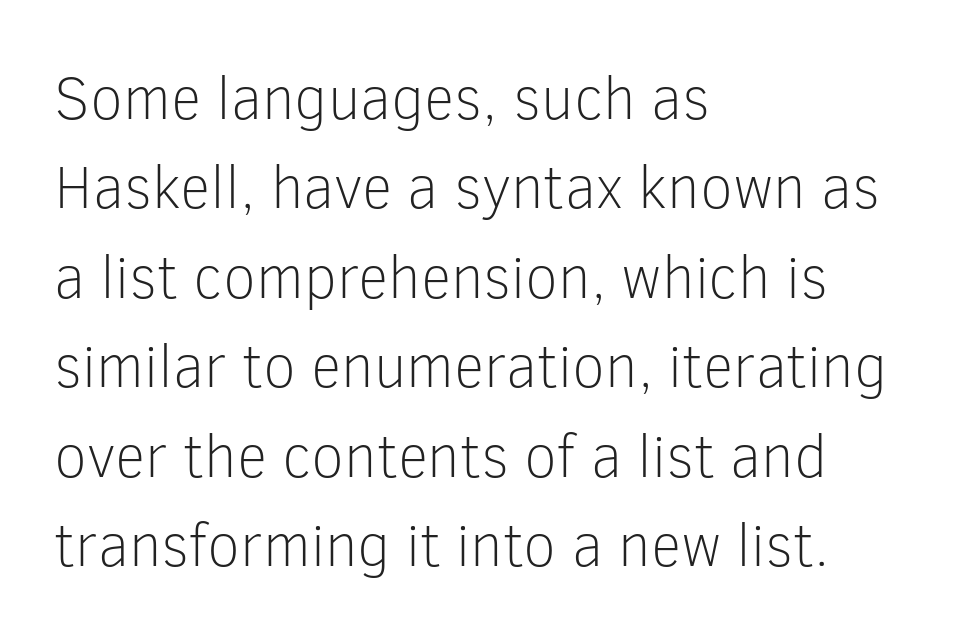
A sans-serif font was chosen for this passage. Honestly, the row spacing looks completely unremarkable. Type without underlining. Weight: not bold — regular or lighter.
